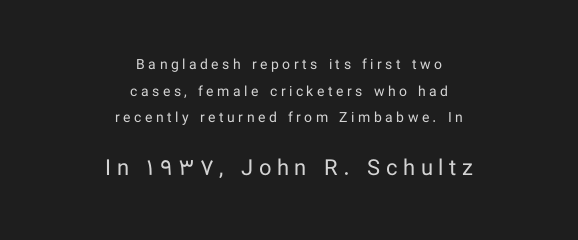
The image shows 22 px text type, upright; set centered, loose line spacing (1.9x), unusually wide letter spacing (+0.25 em), not underlined; the second (bottom) block is 1.57x larger.
